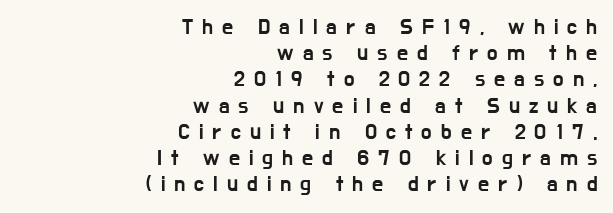
Q: Is the text italic (slanted)? A: No, it is upright.
Q: Is the text underlined? A: No.
Q: How is the paragraph aligned? A: Right-aligned.
Q: Is the spacing between letters normal or unusually wide? A: Unusually wide.
